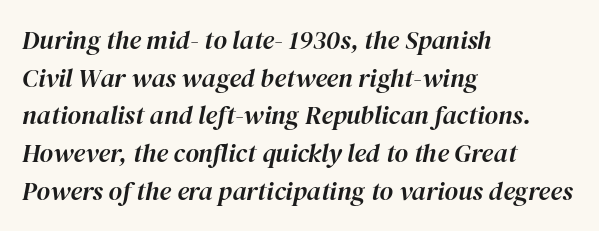
The image shows 26 px text type, italic (leaning right); set left-aligned, normal line spacing (1.45x), normal letter spacing, not underlined.
